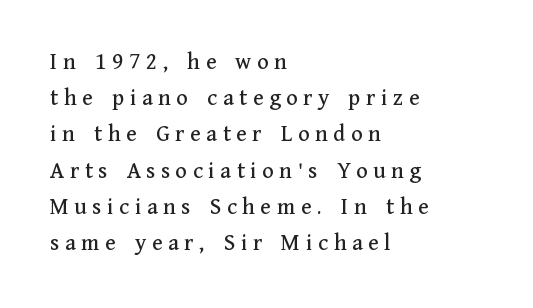
The image shows 24 px text type, upright; set left-aligned, normal line spacing (1.51x), unusually wide letter spacing (+0.23 em), not underlined.
